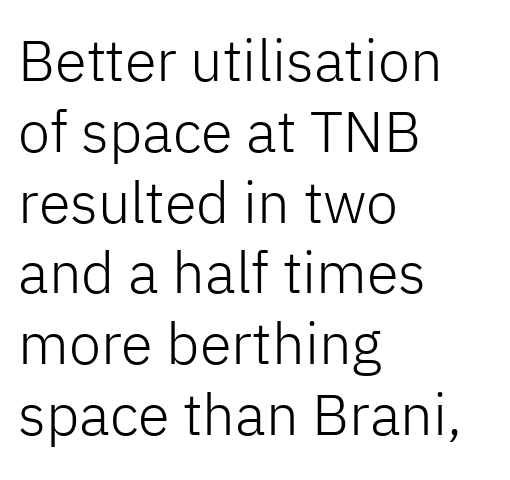
{"serif": "no", "italic": "no", "bold": "no", "weight": "light", "width": "normal", "stroke_contrast": "low", "x_height": "medium", "monospaced": "no", "underline": "no", "align": "left", "line_spacing_ratio": 1.22, "letter_spacing": "normal", "letter_spacing_em": 0.0, "glyph_px": 58}
